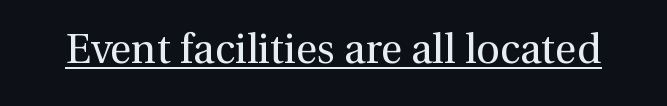
{"serif": "yes", "italic": "no", "bold": "no", "weight": "regular", "width": "normal", "stroke_contrast": "medium", "x_height": "medium", "monospaced": "no", "underline": "yes", "letter_spacing": "normal", "letter_spacing_em": 0.0, "glyph_px": 41}
